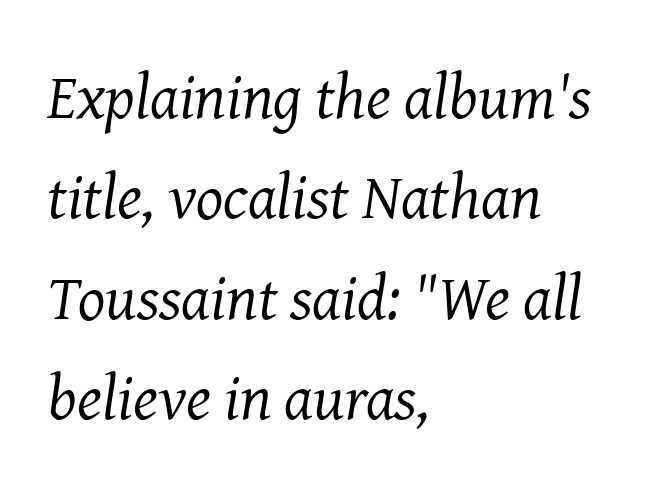
{"serif": "yes", "italic": "yes", "lean": "right", "slant_degrees": 8, "bold": "no", "weight": "regular", "width": "normal", "stroke_contrast": "medium", "x_height": "medium", "monospaced": "no", "underline": "no", "align": "left", "line_spacing": "normal", "line_spacing_ratio": 1.57, "letter_spacing": "normal", "letter_spacing_em": 0.0, "glyph_px": 64}
